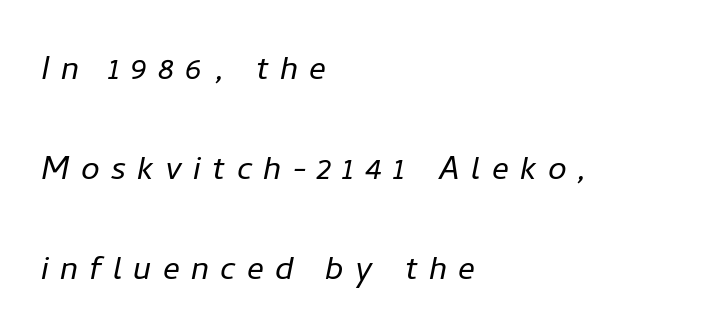
Short and long lines alike share a common starting point at left. The face used here is proportionally spaced, like ordinary book or web type. Line spacing here is loose. Slant detected: the letters are inclined. Weight: not bold — regular or lighter. The baseline area is clear.
